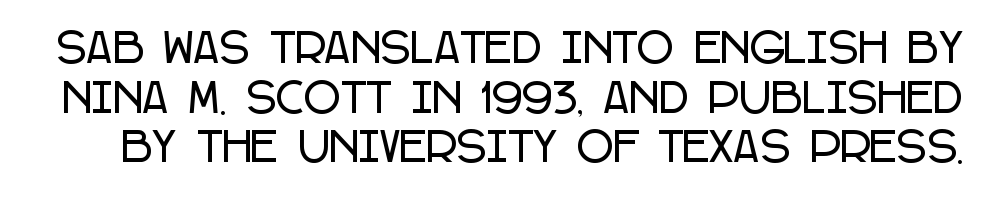
This is sans-serif lettering, the kind often seen on screens and signage. No word sits above an underline. Each letter keeps its own natural width here, so spacing adapts to shape. The axis of the letterforms is exactly vertical. Honestly, the letter spacing is just normal — you wouldn't notice it.
